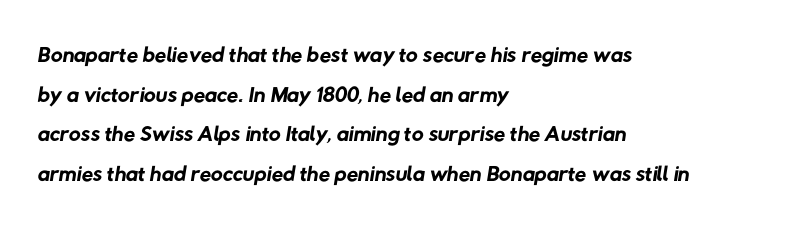
Q: Is the text bold? A: No.
Q: Is the typeface a serif or a sans-serif typeface? A: Sans-serif.
Q: Is the text underlined? A: No.
Q: How is the paragraph aligned? A: Left-aligned.
Q: Is the spacing between letters normal or unusually wide? A: Normal.
Q: Width (condensed, normal, or wide)? A: Normal.
Q: Stroke contrast? A: Low.
Q: x-height? A: Medium.
Q: Monospaced? A: No.
